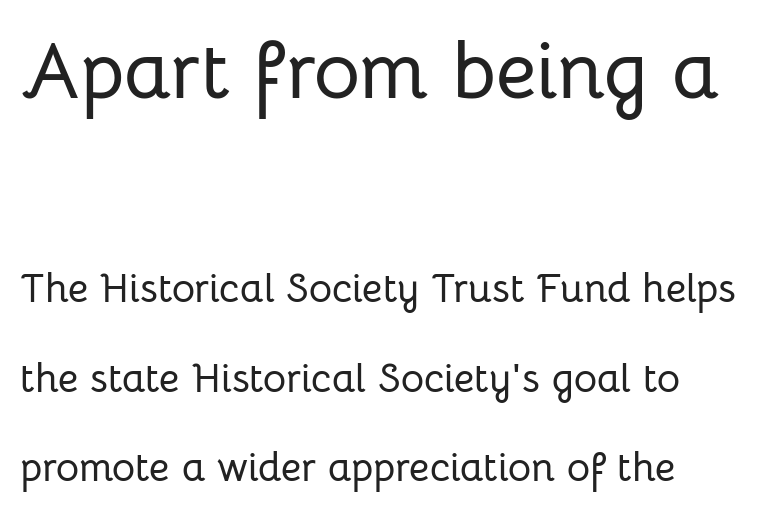
The image shows 80 px sans-serif type, upright; set loose line spacing (2.24x), normal letter spacing, not underlined; the first (top) block is 2.0x larger; low stroke contrast and a medium x-height.
